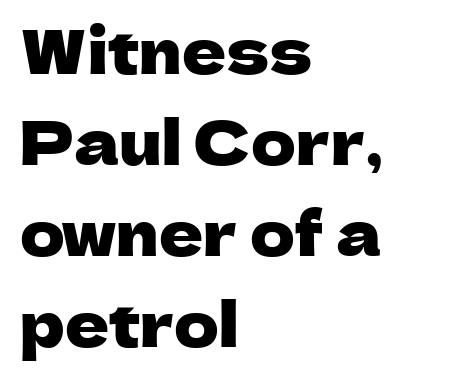
To sum up the face: it is a sans, with no serifs. The typography opts for an upright posture over an oblique one. Spacing verdict: proportional, widths tailored to each character. Line spacing here is normal.
